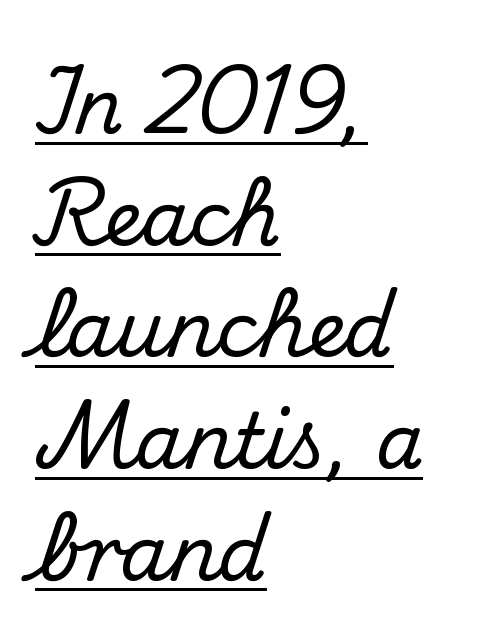
Varying glyph widths throughout — classic text-font behaviour. Decoration check: the copy is underlined. This sample is left-justified, so line endings fall wherever the words run out.
